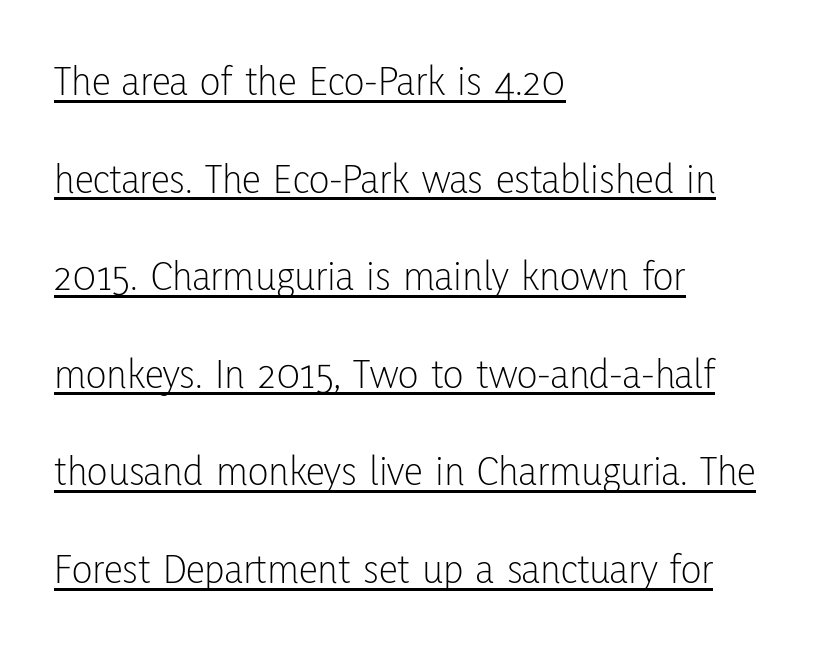
{"serif": "no", "italic": "no", "bold": "no", "weight": "light", "width": "condensed", "stroke_contrast": "low", "x_height": "medium", "monospaced": "no", "underline": "yes", "align": "left", "line_spacing": "loose", "line_spacing_ratio": 2.27, "letter_spacing": "normal", "letter_spacing_em": 0.0, "glyph_px": 43}
